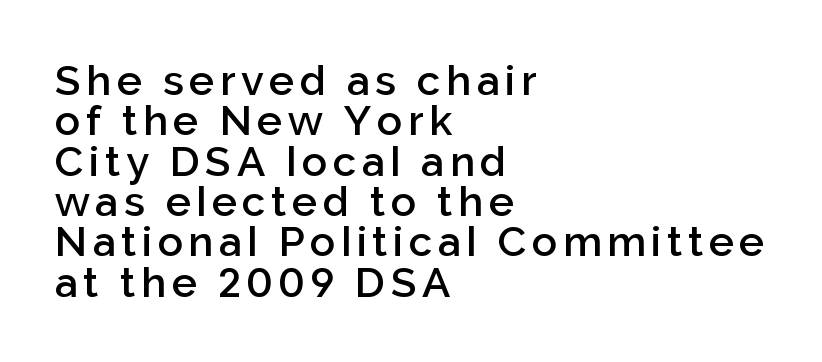
Q: Is the text bold? A: Semi-bold.
Q: Is the text italic (slanted)? A: No, it is upright.
Q: Is the typeface a serif or a sans-serif typeface? A: Sans-serif.
Q: Is the text underlined? A: No.
Q: How is the paragraph aligned? A: Left-aligned.
Q: Is the spacing between lines tight, normal or loose? A: Tight.
Q: Width (condensed, normal, or wide)? A: Normal.
Q: Stroke contrast? A: Low.
Q: x-height? A: Medium.
Q: Monospaced? A: No.
